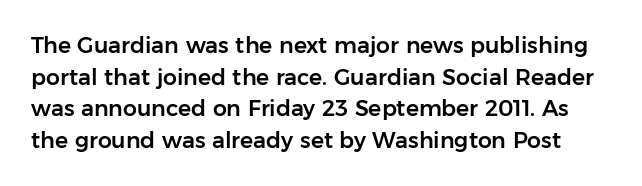
Q: Is the text italic (slanted)? A: No, it is upright.
Q: Is the text underlined? A: No.
Q: Is the spacing between letters normal or unusually wide? A: Normal.
Q: Is the spacing between lines tight, normal or loose? A: Normal.
